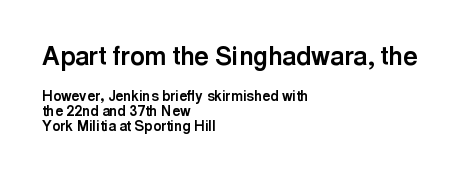
The space between consecutive lines is stingy. How heavy is the stroke? Heavy — this is a bold. Size hierarchy here favors the leading block over the trailing one. Short and long lines alike share a common starting point at left. No extra tracking has been applied to these lines. Lines of text with bare space underneath.
